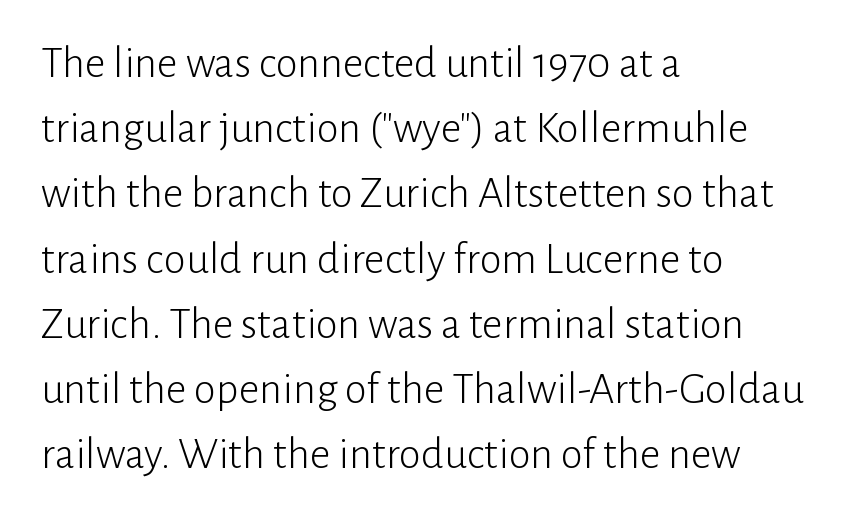
The image shows 45 px light sans-serif type, upright; set left-aligned, normal line spacing (1.45x), normal letter spacing, not underlined; low stroke contrast and a medium x-height.
